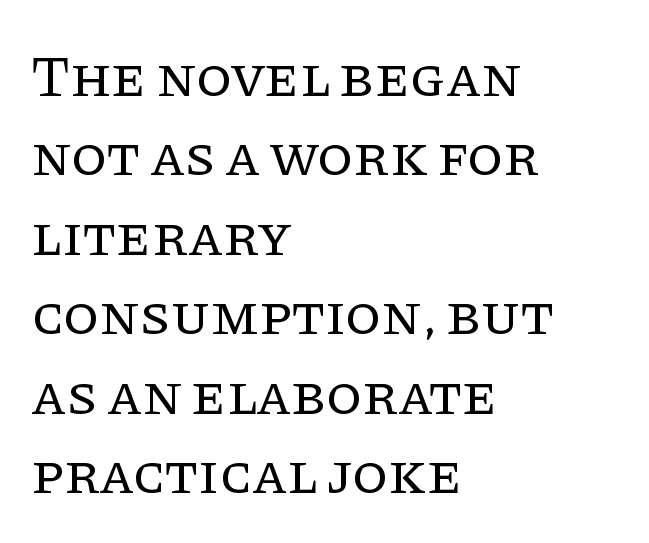
Is this a sans? No — the strokes have serifs. Honestly, the row spacing looks completely unremarkable. The type is set solid horizontally, with unmodified tracking. Stems here are at most as thick as an everyday book face.
